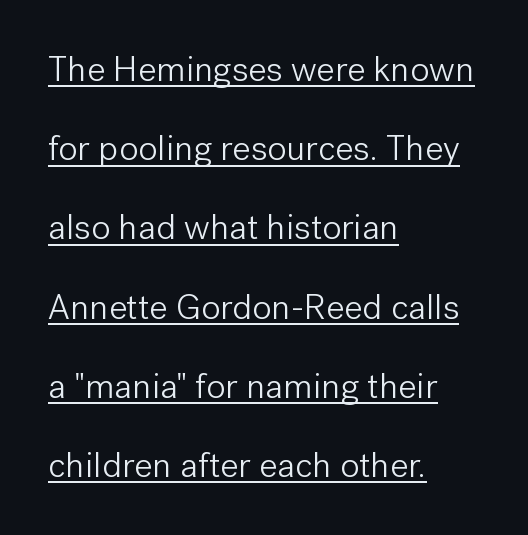
The image shows 36 px light sans-serif type, upright; set left-aligned, loose line spacing (2.2x), normal letter spacing, underlined; low stroke contrast and a medium x-height.
